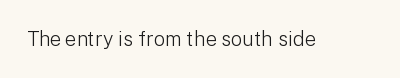
Posture: upright roman. Short note: letters normally spaced. The weight would be labelled regular, book, light, or lighter still. Lines of text with bare space underneath.
